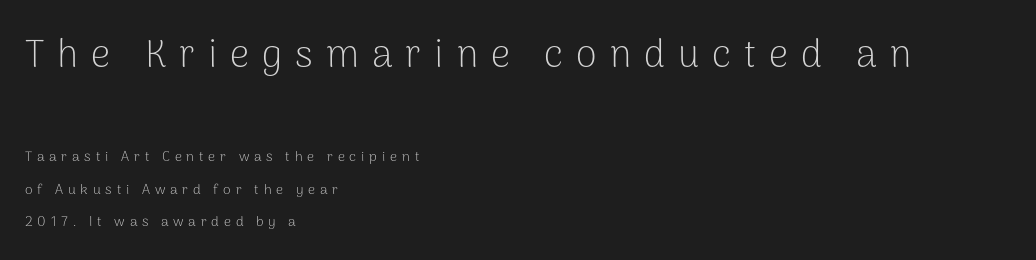
The image shows 38 px light sans-serif type, upright; set left-aligned, loose line spacing (2.35x), unusually wide letter spacing (+0.34 em), not underlined; the first (top) block is 2.71x larger; low stroke contrast and a medium x-height.
